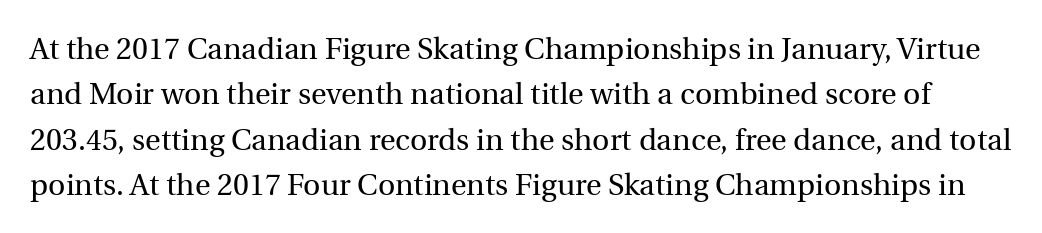
{"serif": "yes", "italic": "no", "bold": "no", "weight": "regular", "width": "normal", "x_height": "medium", "monospaced": "no", "underline": "no", "line_spacing": "normal", "line_spacing_ratio": 1.51, "letter_spacing": "normal", "letter_spacing_em": 0.0, "glyph_px": 30}
